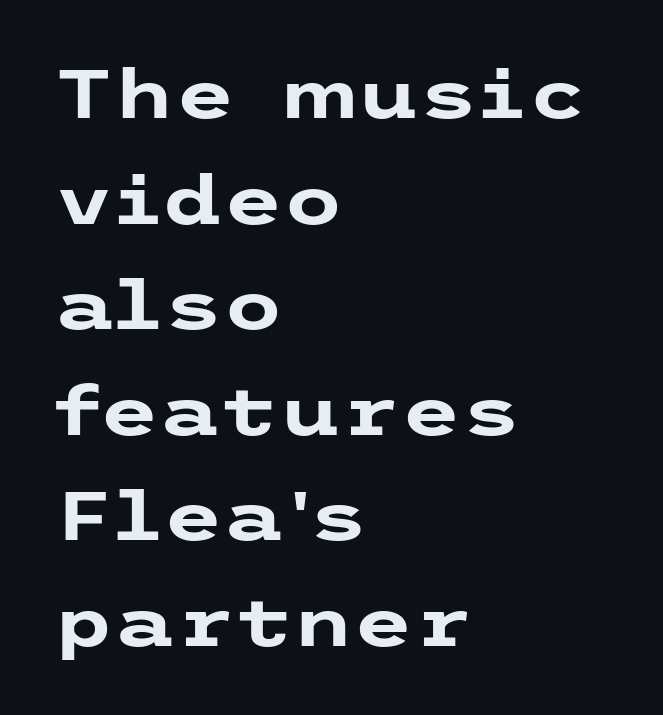
Q: Is the text bold? A: Yes.
Q: Is the text italic (slanted)? A: No, it is upright.
Q: Is the typeface a serif or a sans-serif typeface? A: Sans-serif.
Q: Is the text underlined? A: No.
Q: How is the paragraph aligned? A: Left-aligned.
Q: Is the spacing between letters normal or unusually wide? A: Normal.
Q: Is the spacing between lines tight, normal or loose? A: Normal.
Q: Width (condensed, normal, or wide)? A: Wide.
Q: Stroke contrast? A: Low.
Q: x-height? A: Medium.
